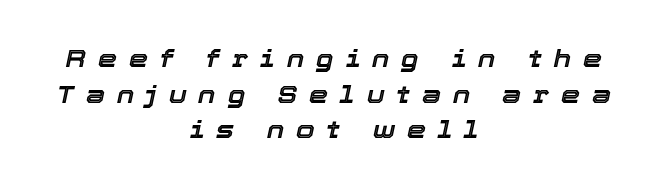
Q: Is the text italic (slanted)? A: Yes, it leans right by about 12 degrees.
Q: Is the text underlined? A: No.
Q: How is the paragraph aligned? A: Centered.
Q: Is the spacing between letters normal or unusually wide? A: Unusually wide.
Q: Is the spacing between lines tight, normal or loose? A: Normal.
